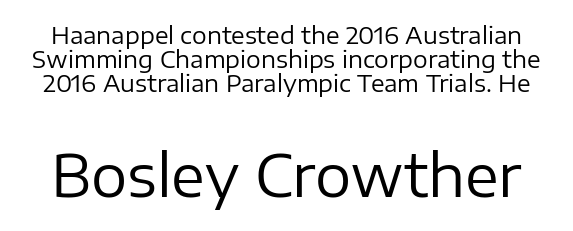
The image shows 57 px regular-weight sans-serif type, upright; set tight line spacing (1.05x), normal letter spacing, not underlined; the second (bottom) block is 2.48x larger; low stroke contrast and a medium x-height.
